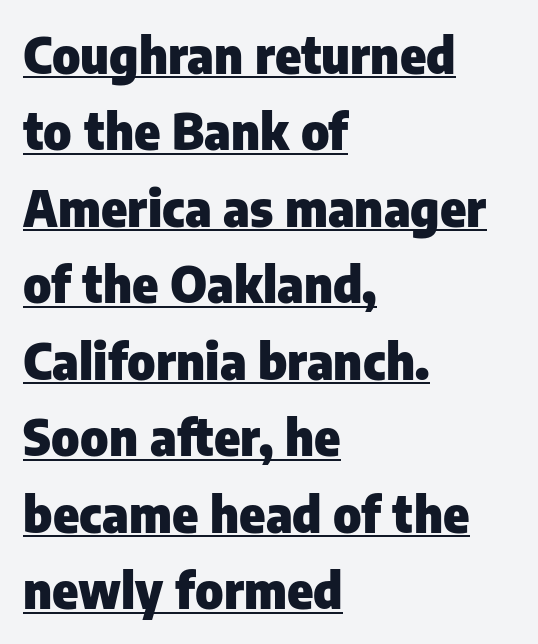
The rendering uses the underline text-decoration. A normal amount of white space separates one row of letters from the next. The characters display no serif detailing; their extremities are plain. Thick stems and heavy bowls — unmistakably bold. Here the glyphs are tracked normally, forming tight word shapes. Is this a fixed-width face? No — the glyphs have proportional, varying widths.
